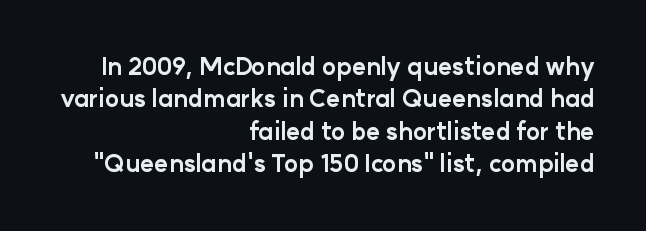
{"italic": "no", "bold": "yes", "underline": "no", "align": "right", "line_spacing": "normal", "line_spacing_ratio": 1.35, "letter_spacing": "normal", "letter_spacing_em": 0.0, "glyph_px": 24}
